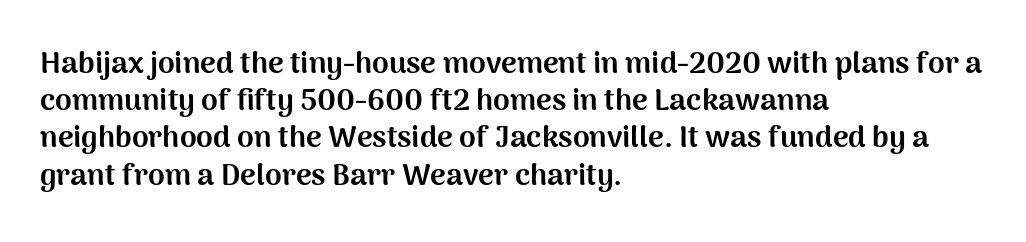
Q: Is the text bold? A: Yes.
Q: Is the text italic (slanted)? A: No, it is upright.
Q: Is the typeface a serif or a sans-serif typeface? A: Sans-serif.
Q: Is the text underlined? A: No.
Q: How is the paragraph aligned? A: Left-aligned.
Q: Is the spacing between letters normal or unusually wide? A: Normal.
Q: Width (condensed, normal, or wide)? A: Normal.
Q: Stroke contrast? A: Medium.
Q: x-height? A: Medium.
Q: Monospaced? A: No.
